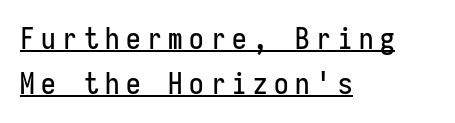
The image shows 29 px condensed sans-serif type, upright, monospaced; set left-aligned, normal line spacing (1.56x), unusually wide letter spacing (+0.23 em), underlined; low stroke contrast and a medium x-height.
